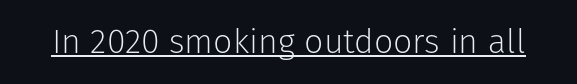
Q: Is the text bold? A: No.
Q: Is the text italic (slanted)? A: No, it is upright.
Q: Is the typeface a serif or a sans-serif typeface? A: Sans-serif.
Q: Is the text underlined? A: Yes.
Q: Is the spacing between letters normal or unusually wide? A: Normal.
Q: Width (condensed, normal, or wide)? A: Normal.
Q: Stroke contrast? A: Low.
Q: x-height? A: Medium.
Q: Monospaced? A: No.
